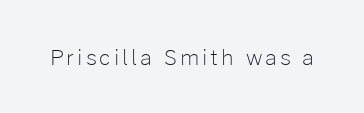
{"italic": "no", "bold": "no", "underline": "no", "glyph_px": 21}
